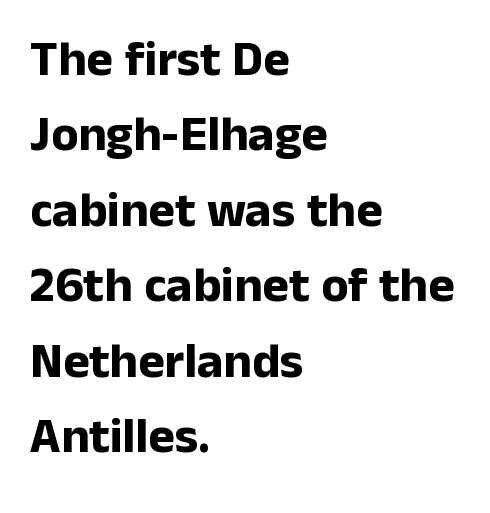
Q: Is the text bold? A: Yes.
Q: Is the text italic (slanted)? A: No, it is upright.
Q: Is the typeface a serif or a sans-serif typeface? A: Sans-serif.
Q: Is the text underlined? A: No.
Q: How is the paragraph aligned? A: Left-aligned.
Q: Is the spacing between letters normal or unusually wide? A: Normal.
Q: Is the spacing between lines tight, normal or loose? A: Normal.
Q: Width (condensed, normal, or wide)? A: Normal.
Q: Stroke contrast? A: Low.
Q: x-height? A: Medium.
Q: Monospaced? A: No.
